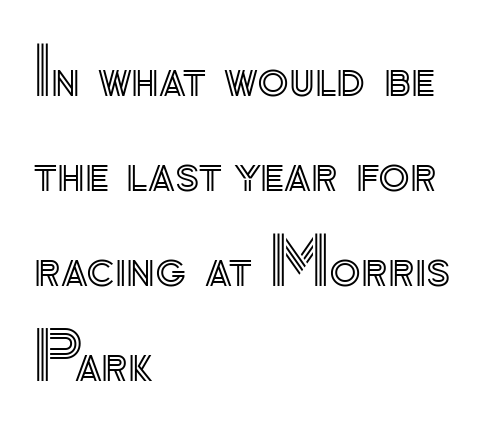
Nobody drew a line under any word here. Character widths vary here, with narrow letters taking less room than wide ones. Baseline-to-baseline distance is the conventional proportion of letter height. A roman cut, with each character standing at attention. Short and long lines alike share a common starting point at left. Tracking here is standard; glyphs follow each other at the usual distance.
